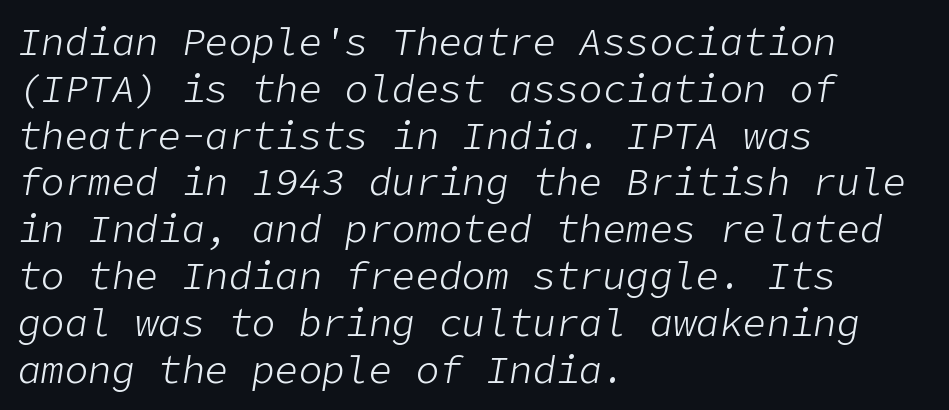
Q: Is the text bold? A: No.
Q: Is the text italic (slanted)? A: Yes, it leans right by about 9 degrees.
Q: Is the text underlined? A: No.
Q: How is the paragraph aligned? A: Left-aligned.
Q: Is the spacing between letters normal or unusually wide? A: Normal.
Q: Width (condensed, normal, or wide)? A: Normal.
Q: Stroke contrast? A: Low.
Q: x-height? A: Medium.
